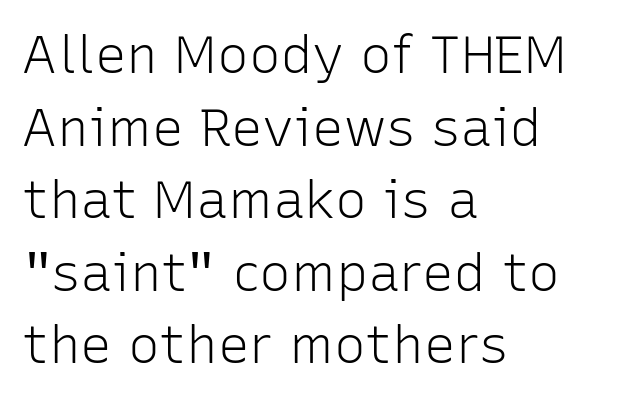
{"serif": "no", "italic": "no", "bold": "no", "weight": "light", "width": "normal", "stroke_contrast": "low", "x_height": "medium", "monospaced": "no", "underline": "no", "align": "left", "line_spacing": "normal", "line_spacing_ratio": 1.37, "letter_spacing": "normal", "letter_spacing_em": 0.0, "glyph_px": 53}
